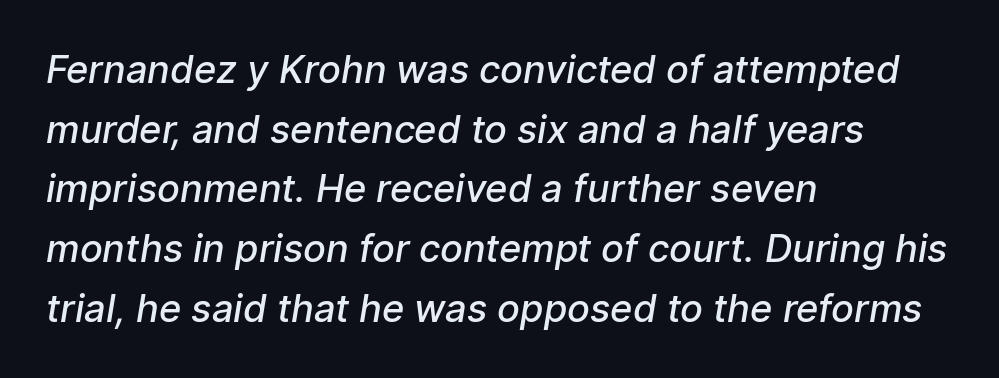
The image shows 38 px semibold sans-serif type; set left-aligned, normal line spacing (1.57x), normal letter spacing, not underlined; low stroke contrast and a medium x-height.
